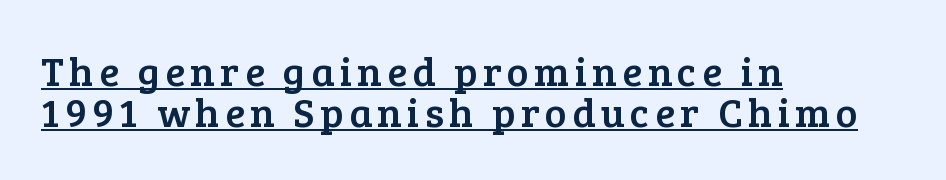
In CSS terms this would be text-align: left. Varying glyph widths throughout — classic text-font behaviour. Little horizontal feet cap the strokes, marking this as serif type. When letters stand straight like this, we call the style roman or upright. Beneath each row of characters lies a ruled line.
